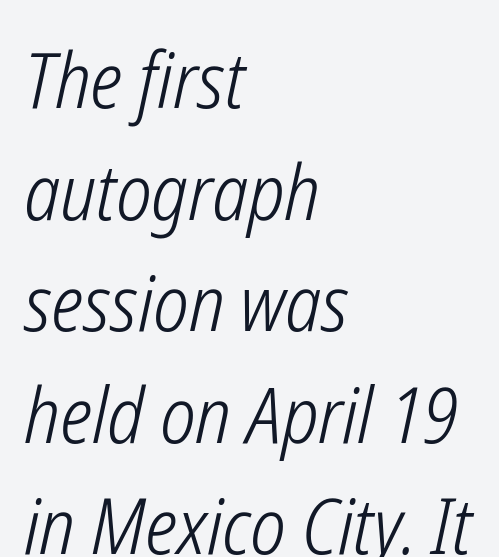
{"italic": "yes", "lean": "right", "slant_degrees": 12, "bold": "no", "weight": "light", "width": "condensed", "stroke_contrast": "low", "x_height": "medium", "monospaced": "no", "underline": "no", "align": "left", "line_spacing": "normal", "line_spacing_ratio": 1.43, "letter_spacing": "normal", "letter_spacing_em": 0.0, "glyph_px": 78}
